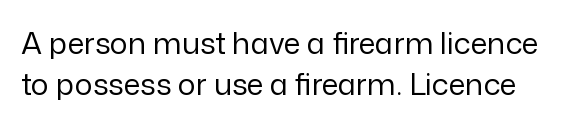
Q: Is the text bold? A: No.
Q: Is the text italic (slanted)? A: No, it is upright.
Q: Is the typeface a serif or a sans-serif typeface? A: Sans-serif.
Q: Is the text underlined? A: No.
Q: Is the spacing between letters normal or unusually wide? A: Normal.
Q: Is the spacing between lines tight, normal or loose? A: Normal.
Q: Width (condensed, normal, or wide)? A: Normal.
Q: Stroke contrast? A: Low.
Q: x-height? A: Medium.
Q: Monospaced? A: No.
